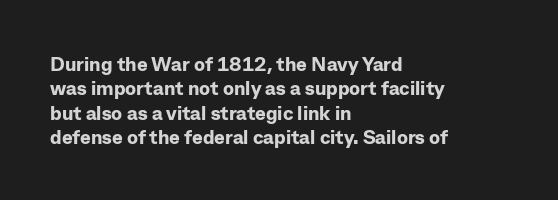
Q: Is the text bold? A: Yes.
Q: Is the text italic (slanted)? A: No, it is upright.
Q: Is the text underlined? A: No.
Q: How is the paragraph aligned? A: Left-aligned.
Q: Is the spacing between letters normal or unusually wide? A: Normal.
